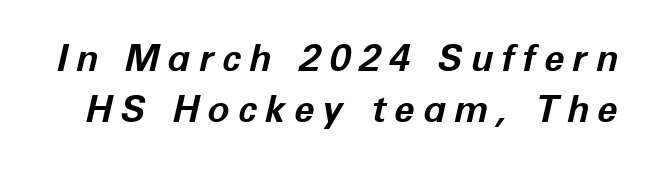
These lines carry a lot of weight — the face is fully bold. Substantial extra tracking has been applied to these lines. Compared with typical paragraphs, the rows here are spaced about the same. A typesetter would mark this as italic. Think of a printed novel: that variable character pitch is what you see here.
